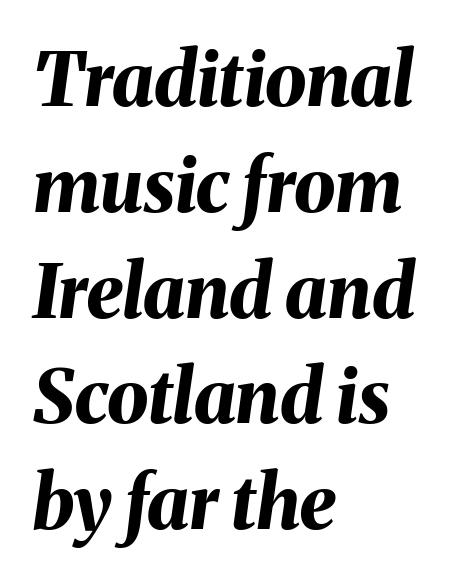
The designer left line spacing at the default. Varying glyph widths throughout — classic text-font behaviour. You'd pick this weight for a headline — it's a proper bold. Is the letter spacing exaggerated? No — it looks like the ordinary default. There's an unmistakable incline to the writing here.
